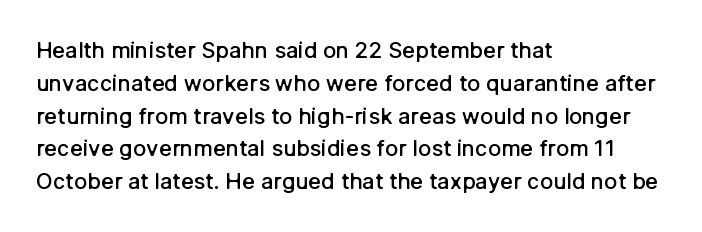
The image shows 22 px text type, upright; set left-aligned, normal line spacing (1.49x), normal letter spacing, not underlined.
